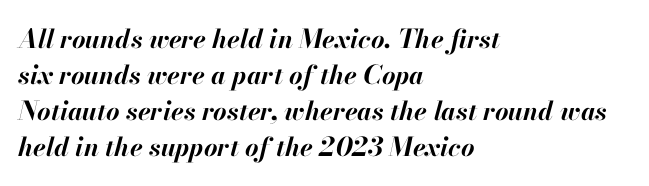
If you drew a ruler down the left edge, every line would touch it. Tracking value appears to be zero — textbook default spacing. Would a proofreader flag this as italicized? Yes. Students, this is bold: see how much ink each stroke carries. A bare baseline throughout the passage. A normal amount of white space separates one row of letters from the next.
